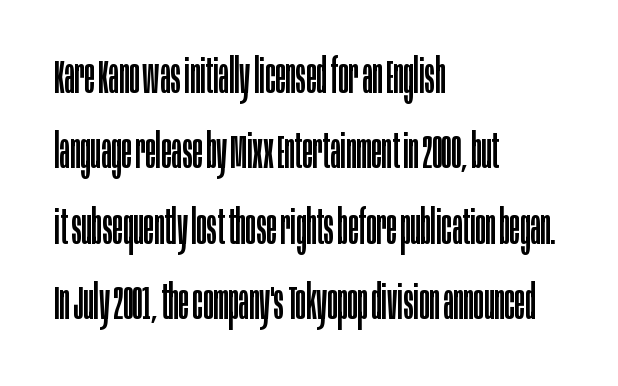
The image shows 48 px regular-weight, condensed sans-serif type, upright; set left-aligned, normal line spacing (1.57x), normal letter spacing, not underlined; low stroke contrast and a large x-height.
